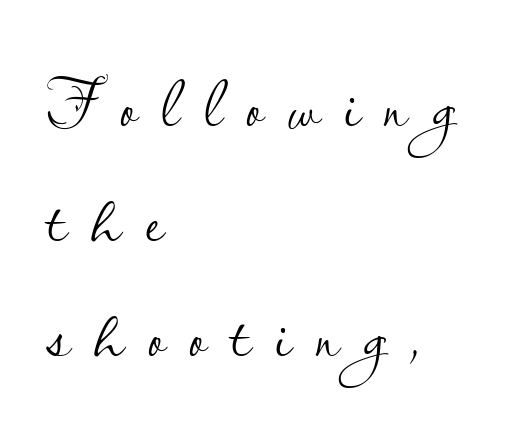
Is there much room between lines? A standard amount, neither cramped nor airy. Character widths vary here, with narrow letters taking less room than wide ones. Letters rest on an invisible, unmarked baseline. Honestly, the letter spacing is so wide it's the main thing you notice. Does the type have serifs? No, each stem ends abruptly.
